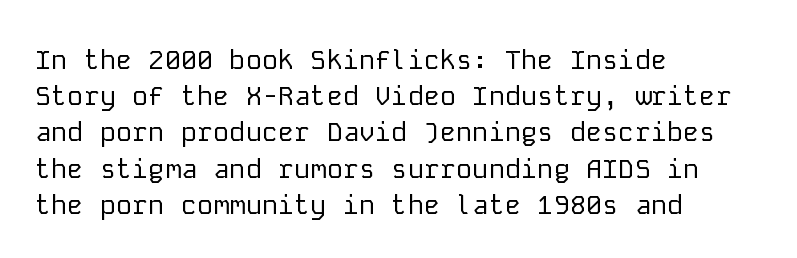
Q: Is the text bold? A: No.
Q: Is the text italic (slanted)? A: No, it is upright.
Q: Is the text underlined? A: No.
Q: How is the paragraph aligned? A: Left-aligned.
Q: Is the spacing between letters normal or unusually wide? A: Normal.
Q: Is the spacing between lines tight, normal or loose? A: Normal.
